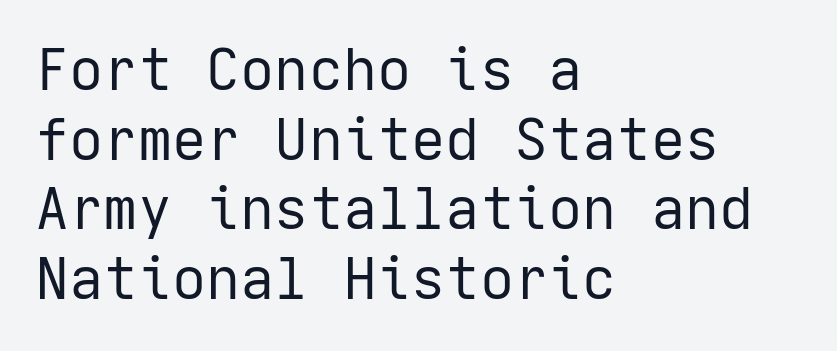
On a weight scale, this lands at 450 or below. The designer went with a sans here, leaving each stem footless. The passage shown has conventional tracking throughout. All the whitespace from short lines collects on the right.
